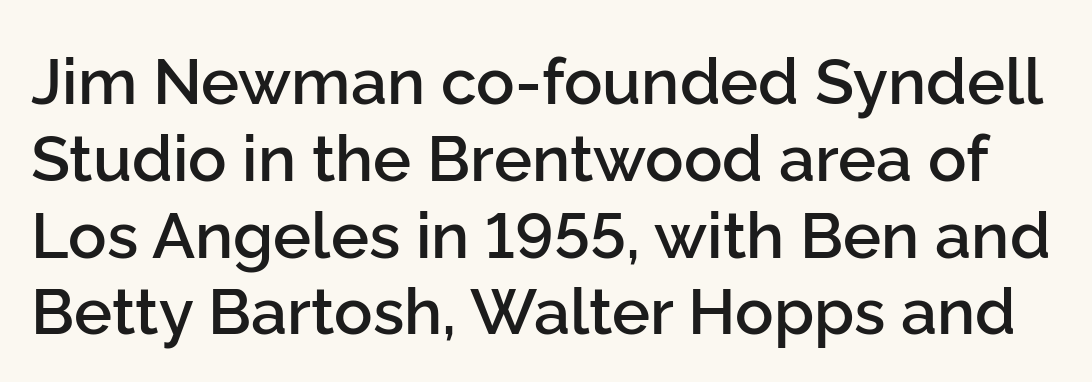
The image shows 64 px semibold sans-serif type, upright; set line spacing 1.2x, normal letter spacing, not underlined; low stroke contrast and a medium x-height.
